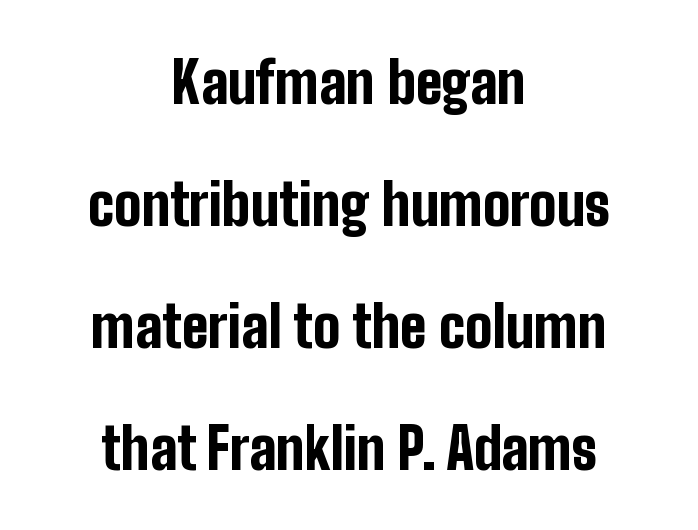
Q: Is the text bold? A: Yes.
Q: Is the text italic (slanted)? A: No, it is upright.
Q: Is the typeface a serif or a sans-serif typeface? A: Sans-serif.
Q: Is the text underlined? A: No.
Q: How is the paragraph aligned? A: Centered.
Q: Is the spacing between letters normal or unusually wide? A: Normal.
Q: Is the spacing between lines tight, normal or loose? A: Loose.
Q: Width (condensed, normal, or wide)? A: Condensed.
Q: Stroke contrast? A: Low.
Q: x-height? A: Medium.
Q: Monospaced? A: No.
